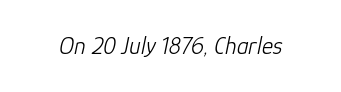
{"italic": "yes", "lean": "right", "slant_degrees": 12, "bold": "no", "underline": "no", "letter_spacing": "normal", "letter_spacing_em": 0.0, "glyph_px": 24}
